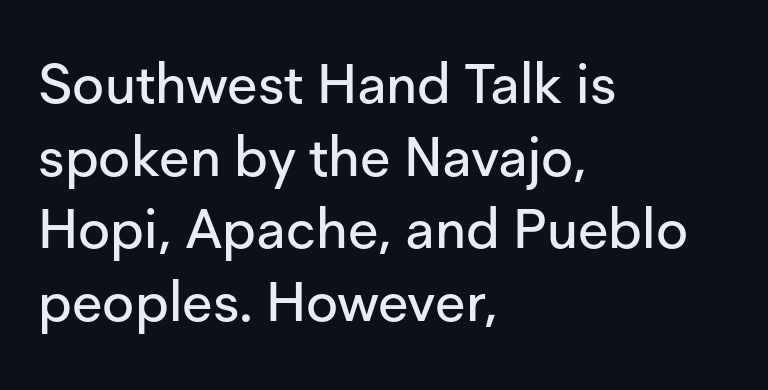
This sample uses an upright cut, with every glyph sitting square on the baseline. In terms of letterform style, serifs are entirely absent. Any mark beneath the type? The region is blank. Interline gaps are of average width in this sample.
